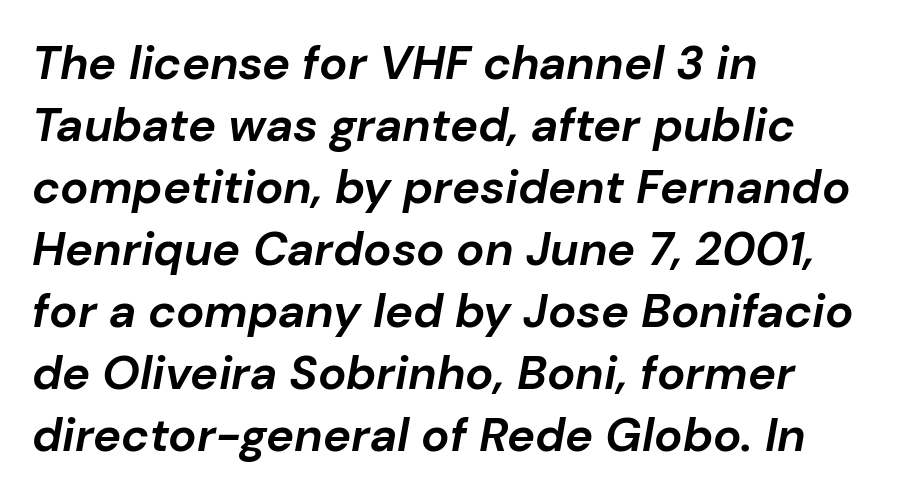
The image shows 47 px bold type, italic (leaning right); set left-aligned, normal line spacing (1.32x), normal letter spacing, not underlined; low stroke contrast and a medium x-height.
